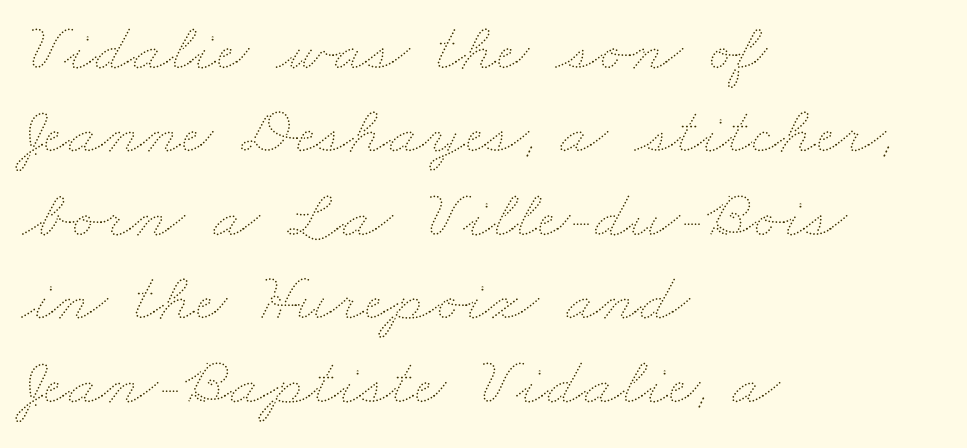
{"bold": "no", "weight": "thin", "width": "wide", "stroke_contrast": "medium", "x_height": "small", "monospaced": "no", "underline": "no", "align": "left", "line_spacing_ratio": 1.21, "letter_spacing": "normal", "letter_spacing_em": 0.0, "glyph_px": 69}
